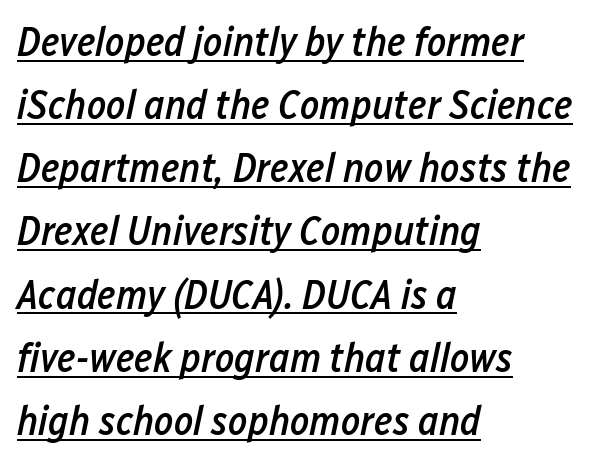
Q: Is the text bold? A: Semi-bold.
Q: Is the text italic (slanted)? A: Yes, it leans right by about 12 degrees.
Q: Is the text underlined? A: Yes.
Q: How is the paragraph aligned? A: Left-aligned.
Q: Is the spacing between letters normal or unusually wide? A: Normal.
Q: Is the spacing between lines tight, normal or loose? A: Normal.
Q: Width (condensed, normal, or wide)? A: Condensed.
Q: Stroke contrast? A: Low.
Q: x-height? A: Medium.
Q: Monospaced? A: No.
